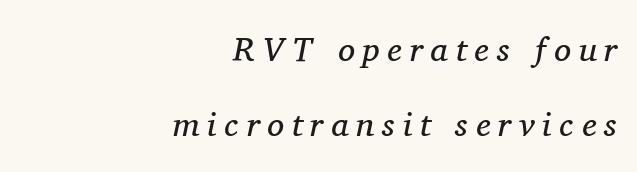
The image shows 34 px regular-weight serif type, italic (leaning right); set right-aligned, loose line spacing (2.22x), unusually wide letter spacing (+0.23 em), not underlined; medium stroke contrast and a medium x-height.
